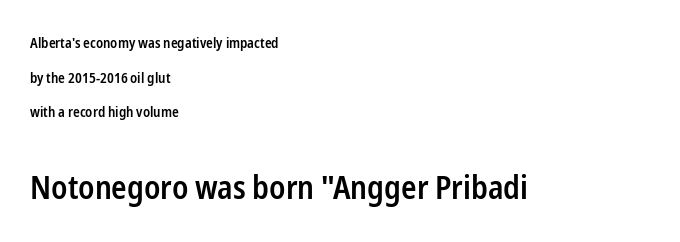
The image shows 32 px semibold, condensed sans-serif type, upright; set left-aligned, loose line spacing (2.47x), normal letter spacing, not underlined; the second (bottom) block is 2.29x larger; low stroke contrast and a medium x-height.
